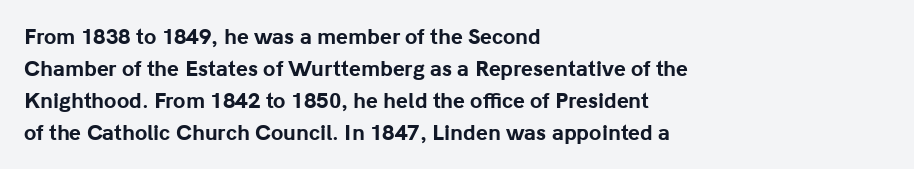
{"italic": "no", "bold": "yes", "underline": "no", "align": "left", "line_spacing": "normal", "line_spacing_ratio": 1.6, "letter_spacing": "normal", "letter_spacing_em": 0.0, "glyph_px": 20}
